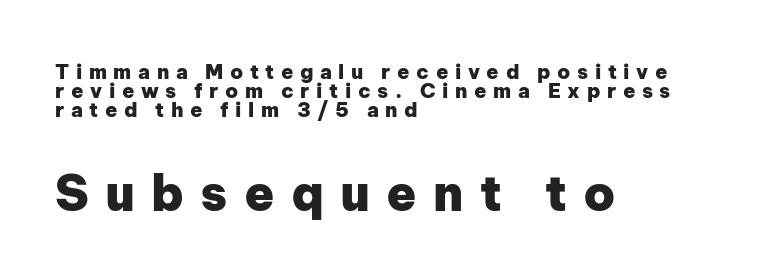
Each new line begins almost immediately beneath the previous one. Whoever set this made the second block the dominant, larger element. If you drew a line through each stem, it would be perfectly vertical. Stroke terminals: plain, sans-serif. Its strokes are broad and dark, the hallmark of bold type. Is the block centered? No — it sits flush against the left margin.
